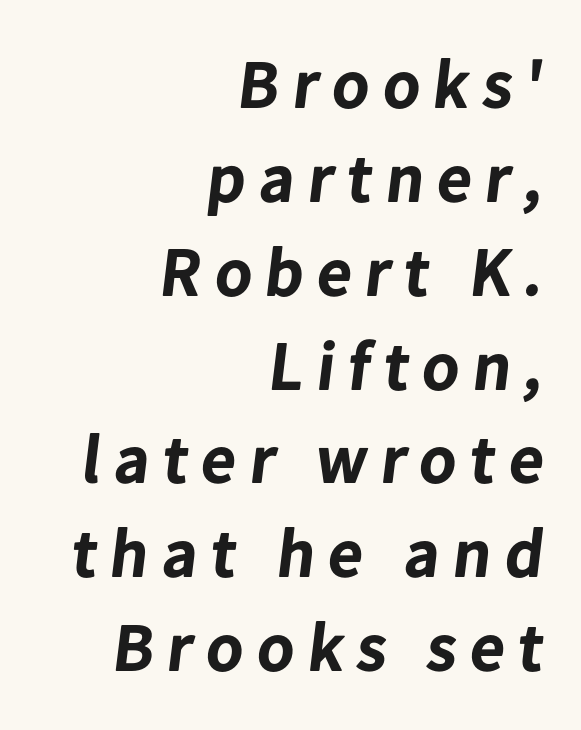
The image shows 68 px bold sans-serif type; set right-aligned, normal line spacing (1.38x), unusually wide letter spacing (+0.2 em), not underlined; low stroke contrast and a medium x-height.
